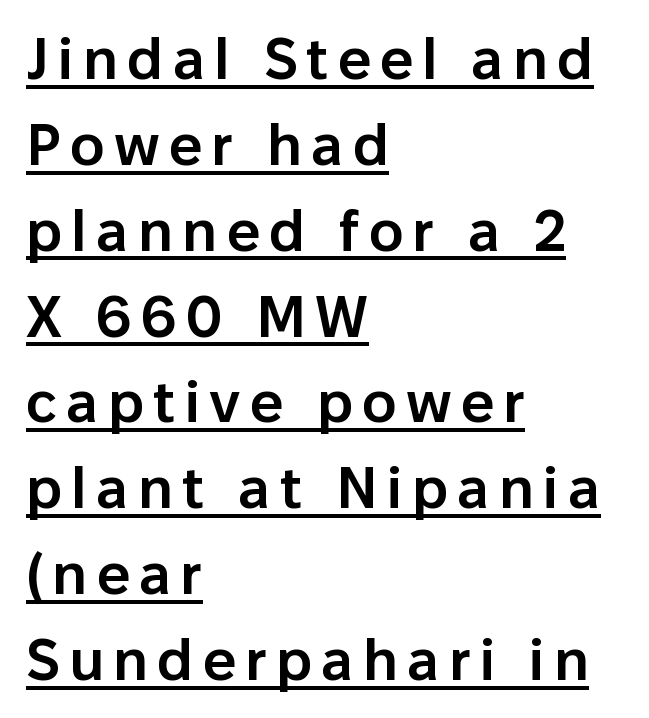
Q: Is the text bold? A: Semi-bold.
Q: Is the text italic (slanted)? A: No, it is upright.
Q: Is the typeface a serif or a sans-serif typeface? A: Sans-serif.
Q: Is the text underlined? A: Yes.
Q: How is the paragraph aligned? A: Left-aligned.
Q: Is the spacing between lines tight, normal or loose? A: Normal.
Q: Width (condensed, normal, or wide)? A: Normal.
Q: Stroke contrast? A: Low.
Q: x-height? A: Medium.
Q: Monospaced? A: No.
